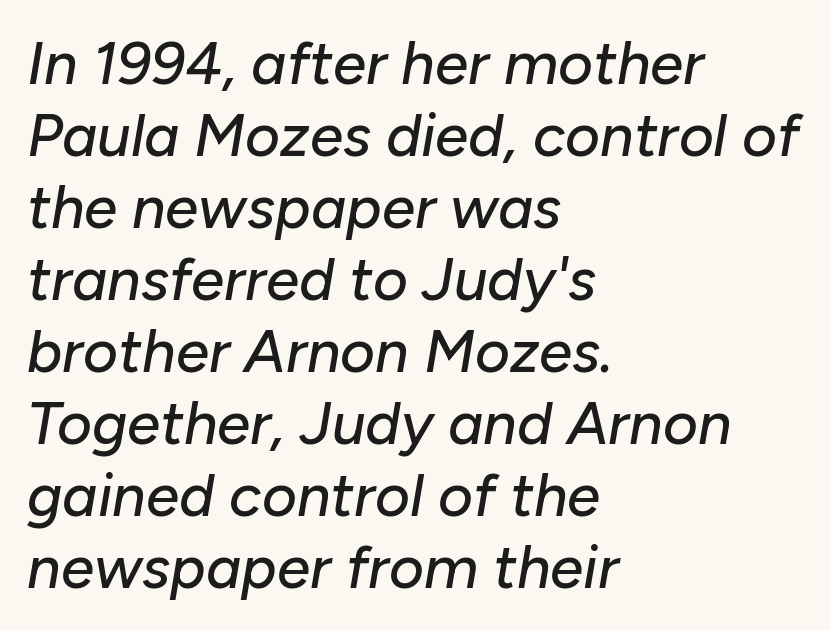
Glyph-to-glyph distance matches everyday printed text. The typesetter chose a ragged-right arrangement here. The rendering uses natural spacing where letterforms have individual widths. Anything drawn beneath the words? Only blank space. In terms of posture, this sample is oblique.
